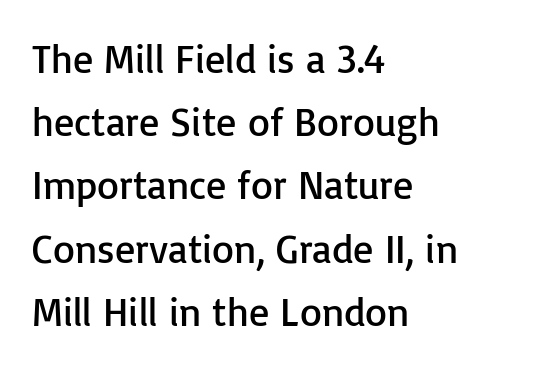
Q: Is the text bold? A: No.
Q: Is the text italic (slanted)? A: No, it is upright.
Q: Is the typeface a serif or a sans-serif typeface? A: Sans-serif.
Q: Is the text underlined? A: No.
Q: How is the paragraph aligned? A: Left-aligned.
Q: Is the spacing between letters normal or unusually wide? A: Normal.
Q: Is the spacing between lines tight, normal or loose? A: Normal.
Q: Width (condensed, normal, or wide)? A: Normal.
Q: Stroke contrast? A: Low.
Q: x-height? A: Medium.
Q: Monospaced? A: No.
